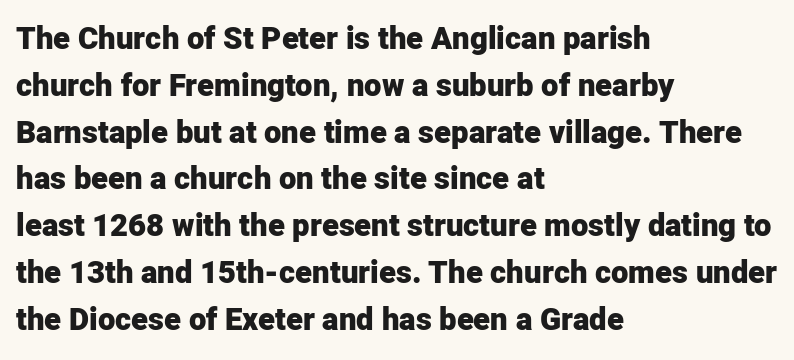
Q: Is the text bold? A: Yes.
Q: Is the text italic (slanted)? A: No, it is upright.
Q: Is the typeface a serif or a sans-serif typeface? A: Sans-serif.
Q: Is the text underlined? A: No.
Q: How is the paragraph aligned? A: Left-aligned.
Q: Is the spacing between letters normal or unusually wide? A: Normal.
Q: Is the spacing between lines tight, normal or loose? A: Normal.
Q: Width (condensed, normal, or wide)? A: Normal.
Q: Stroke contrast? A: Low.
Q: x-height? A: Medium.
Q: Monospaced? A: No.
